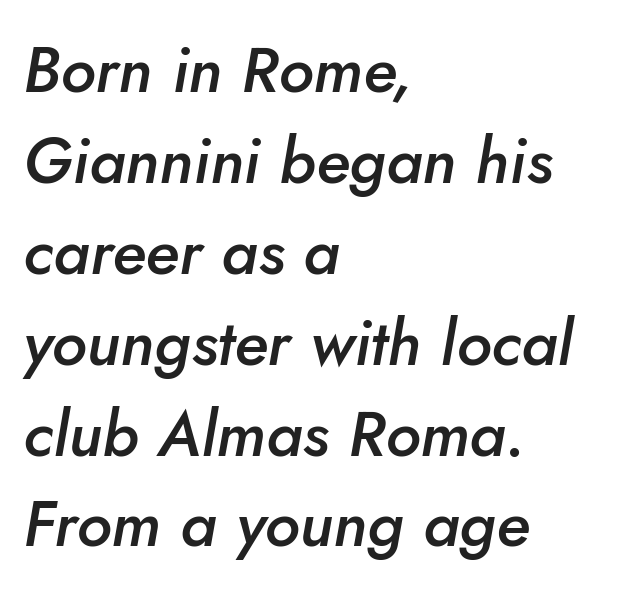
Q: Is the text bold? A: Semi-bold.
Q: Is the text italic (slanted)? A: Yes, it leans right by about 5 degrees.
Q: Is the text underlined? A: No.
Q: How is the paragraph aligned? A: Left-aligned.
Q: Is the spacing between letters normal or unusually wide? A: Normal.
Q: Is the spacing between lines tight, normal or loose? A: Normal.
Q: Width (condensed, normal, or wide)? A: Normal.
Q: Stroke contrast? A: Low.
Q: x-height? A: Small.
Q: Monospaced? A: No.
